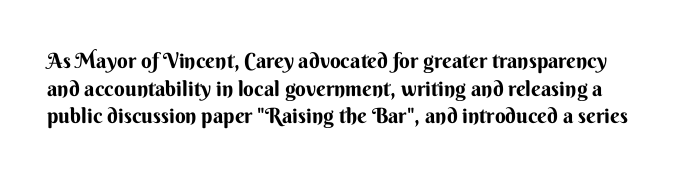
The image shows 21 px bold type, upright; set normal line spacing (1.32x), normal letter spacing, not underlined.
